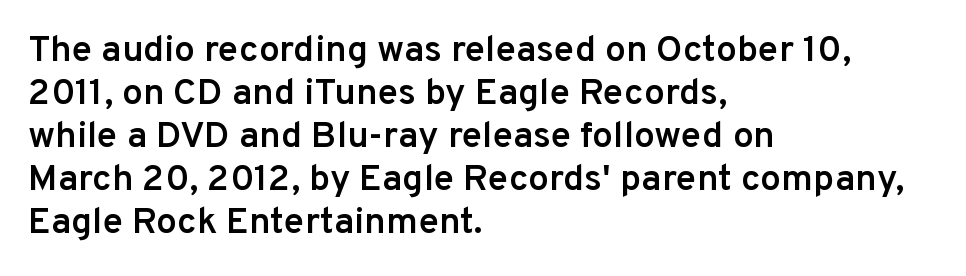
{"serif": "no", "italic": "no", "bold": "semi", "weight": "semibold", "width": "normal", "stroke_contrast": "low", "x_height": "medium", "monospaced": "no", "underline": "no", "align": "left", "line_spacing_ratio": 1.16, "letter_spacing": "normal", "letter_spacing_em": 0.0, "glyph_px": 37}
